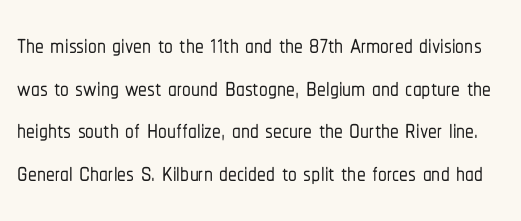
The image shows 35 px condensed sans-serif type, upright; set line spacing 1.22x, normal letter spacing, not underlined; low stroke contrast and a medium x-height.
